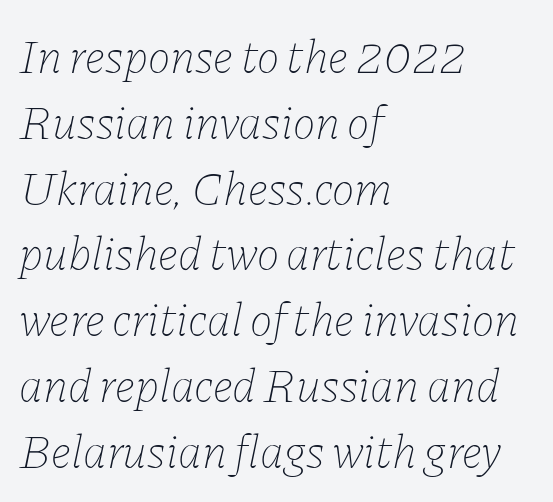
The image shows 48 px thin type, italic (leaning right); set left-aligned, normal line spacing (1.37x), normal letter spacing, not underlined; low stroke contrast and a medium x-height.
